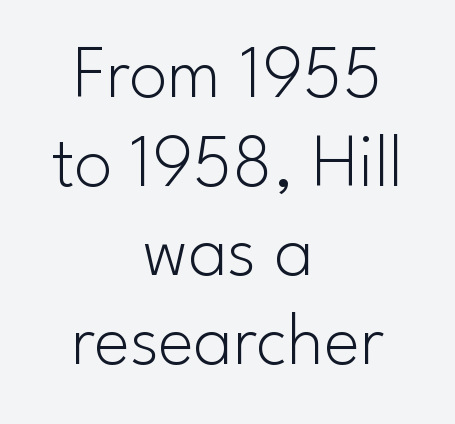
The image shows 76 px light sans-serif type, upright; set centered, line spacing 1.17x, normal letter spacing, not underlined; low stroke contrast and a small x-height.
